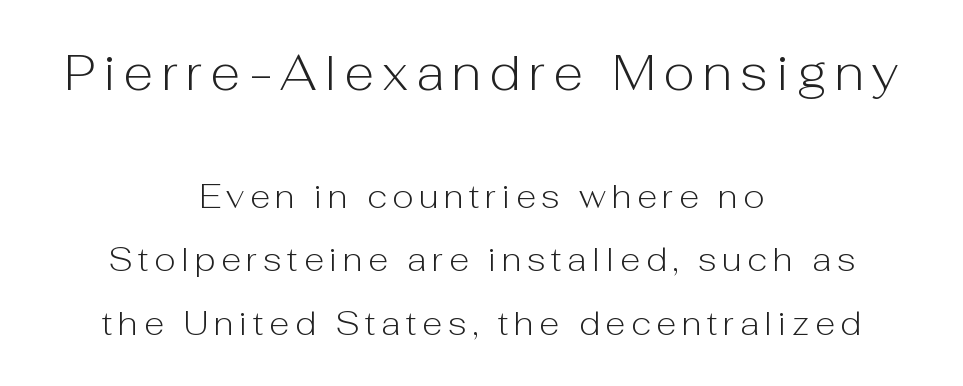
Quick note: underline off. Which chunk is bigger? The first one — the top block dwarfs the bottom. Teacher's note: observe the equal gaps on both sides — that is centered alignment. These lines are rendered in a variable-pitch font. The block of text is sparse from top to bottom, with ample space between rows. A typesetter would label this face a sans.
